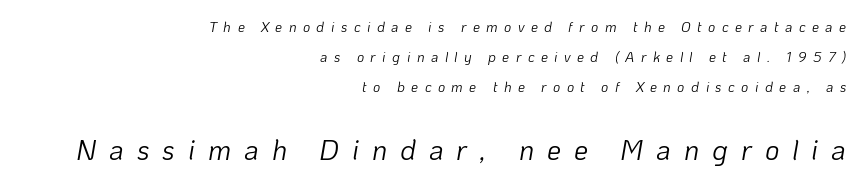
Q: Is the text bold? A: No.
Q: Is the text italic (slanted)? A: Yes, it leans right by about 10 degrees.
Q: Is the text underlined? A: No.
Q: How is the paragraph aligned? A: Right-aligned.
Q: Is the spacing between letters normal or unusually wide? A: Unusually wide.
Q: Is the spacing between lines tight, normal or loose? A: Loose.
Q: Which block of text is set in a larger size, the first (top) or the second (bottom)? A: The second (bottom) one.
Q: Width (condensed, normal, or wide)? A: Normal.
Q: Stroke contrast? A: Low.
Q: x-height? A: Medium.
Q: Monospaced? A: No.
